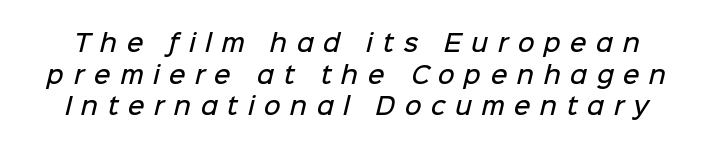
{"bold": "semi", "underline": "no", "line_spacing": "normal", "line_spacing_ratio": 1.38, "letter_spacing": "wide", "letter_spacing_em": 0.41, "glyph_px": 23}
